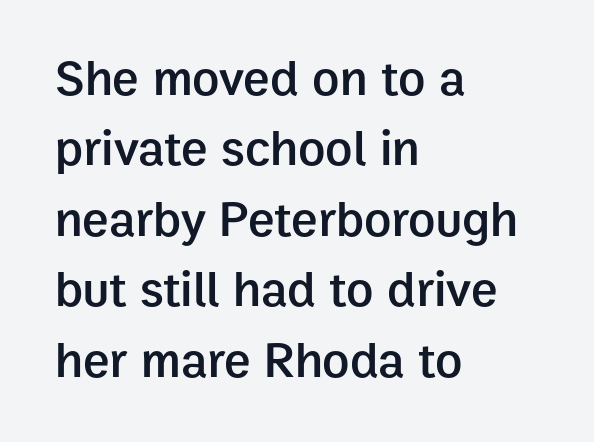
{"serif": "no", "italic": "no", "bold": "semi", "weight": "semibold", "width": "normal", "stroke_contrast": "low", "x_height": "medium", "monospaced": "no", "underline": "no", "align": "left", "line_spacing": "normal", "line_spacing_ratio": 1.41, "letter_spacing": "normal", "letter_spacing_em": 0.0, "glyph_px": 50}
